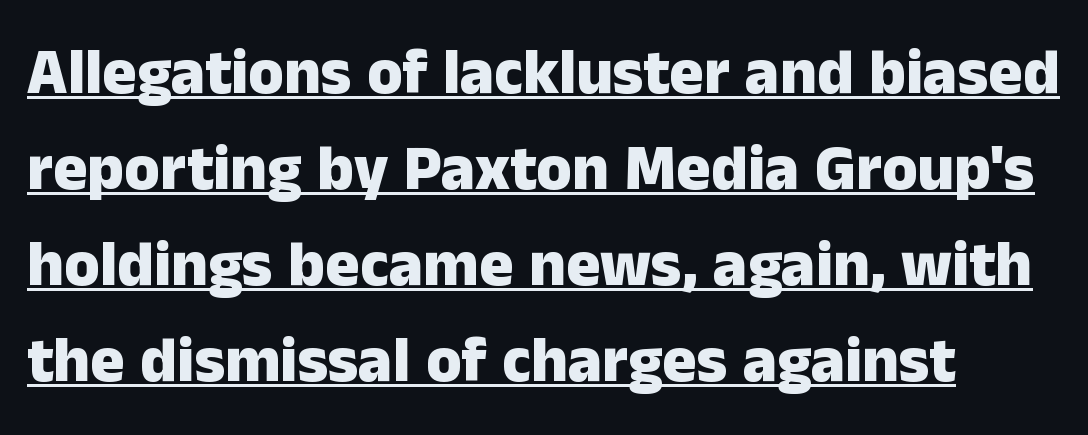
The image shows 64 px heavy sans-serif type, upright; set left-aligned, normal line spacing (1.5x), normal letter spacing, underlined; low stroke contrast and a medium x-height.
